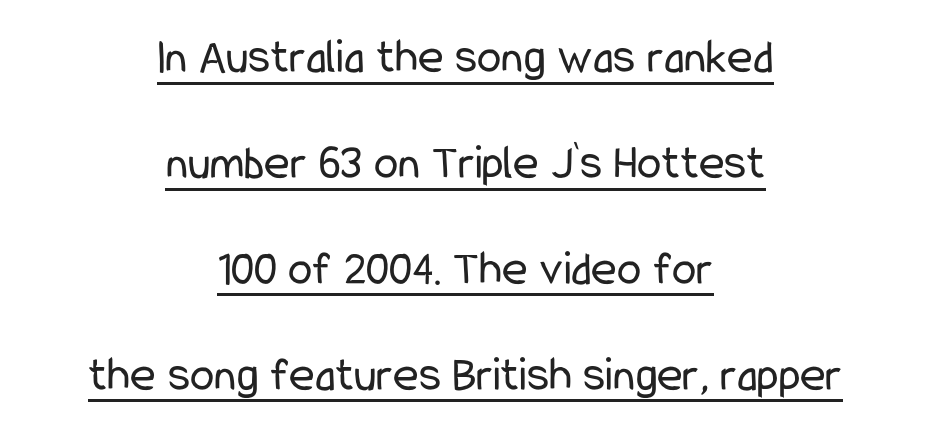
Q: Is the text bold? A: No.
Q: Is the text italic (slanted)? A: No, it is upright.
Q: Is the typeface a serif or a sans-serif typeface? A: Sans-serif.
Q: Is the text underlined? A: Yes.
Q: How is the paragraph aligned? A: Centered.
Q: Is the spacing between letters normal or unusually wide? A: Normal.
Q: Is the spacing between lines tight, normal or loose? A: Loose.
Q: Width (condensed, normal, or wide)? A: Condensed.
Q: Stroke contrast? A: Low.
Q: x-height? A: Medium.
Q: Monospaced? A: No.
